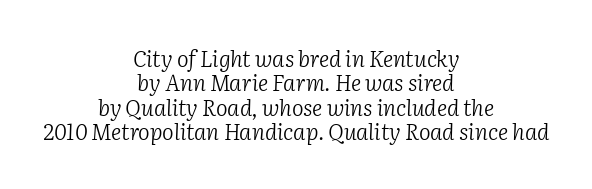
Q: Is the text bold? A: No.
Q: Is the text italic (slanted)? A: Yes, it leans right by about 2 degrees.
Q: Is the text underlined? A: No.
Q: How is the paragraph aligned? A: Centered.
Q: Is the spacing between letters normal or unusually wide? A: Normal.
Q: Is the spacing between lines tight, normal or loose? A: Tight.
